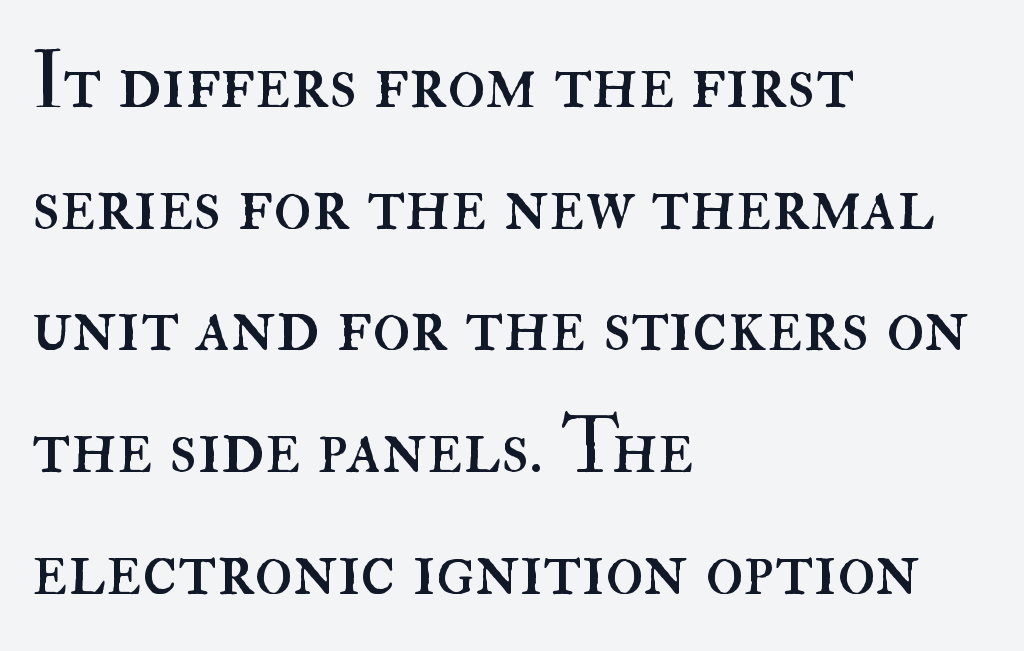
Q: Is the text bold? A: No.
Q: Is the text italic (slanted)? A: No, it is upright.
Q: Is the text underlined? A: No.
Q: How is the paragraph aligned? A: Left-aligned.
Q: Is the spacing between letters normal or unusually wide? A: Normal.
Q: Is the spacing between lines tight, normal or loose? A: Normal.
Q: Width (condensed, normal, or wide)? A: Normal.
Q: Stroke contrast? A: High.
Q: x-height? A: Small.
Q: Monospaced? A: No.
